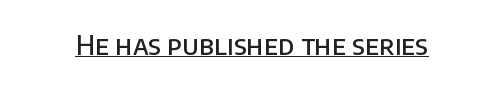
The image shows 26 px text type, upright; set normal letter spacing, underlined.
